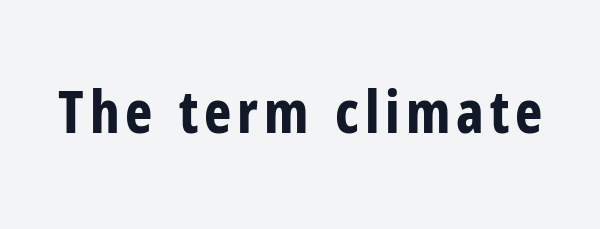
Q: Is the text bold? A: Yes.
Q: Is the text italic (slanted)? A: No, it is upright.
Q: Is the typeface a serif or a sans-serif typeface? A: Sans-serif.
Q: Is the text underlined? A: No.
Q: Width (condensed, normal, or wide)? A: Condensed.
Q: Stroke contrast? A: Low.
Q: x-height? A: Medium.
Q: Monospaced? A: No.
